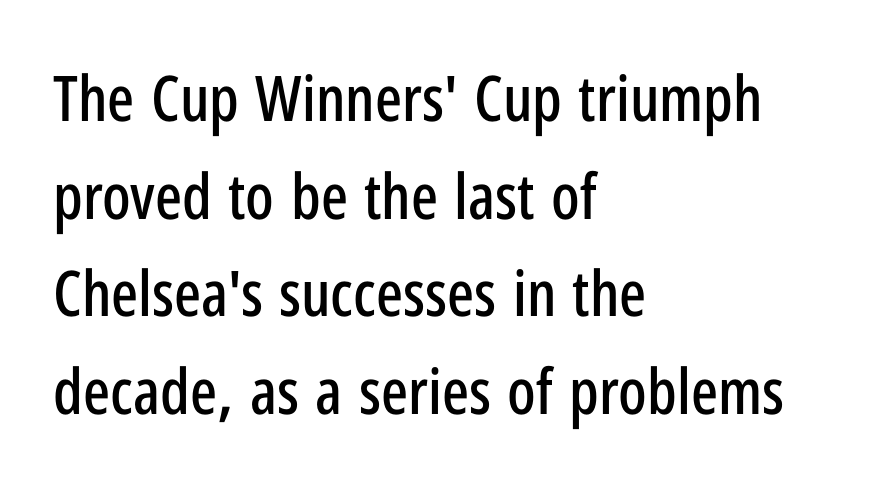
Q: Is the text italic (slanted)? A: No, it is upright.
Q: Is the typeface a serif or a sans-serif typeface? A: Sans-serif.
Q: Is the text underlined? A: No.
Q: How is the paragraph aligned? A: Left-aligned.
Q: Is the spacing between letters normal or unusually wide? A: Normal.
Q: Is the spacing between lines tight, normal or loose? A: Normal.
Q: Width (condensed, normal, or wide)? A: Condensed.
Q: Stroke contrast? A: Low.
Q: x-height? A: Medium.
Q: Monospaced? A: No.
